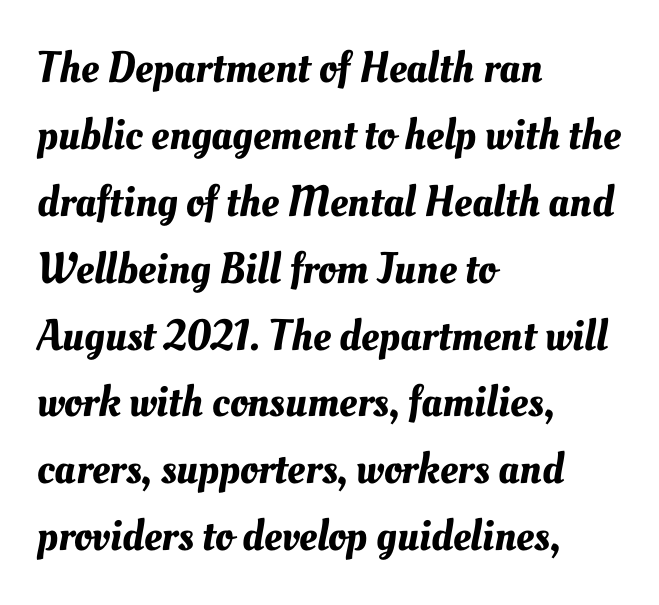
These lines stack with their left ends in a neat column. The passage shown is typed in a proportional face where columns would drift. Compared with typical body copy, the letter spacing here is the same. The leading is moderate, giving the passage an even texture. Descender tails drop into unmarked territory.
